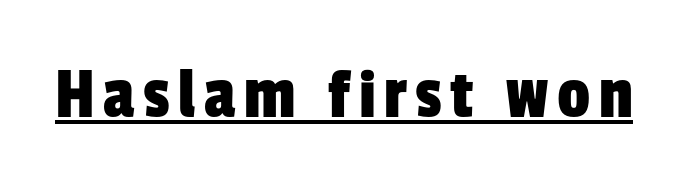
Think of a printed novel: that variable character pitch is what you see here. Grotesque or geometric, the face here clearly has no serifs. A typographer would call this underscored text.
